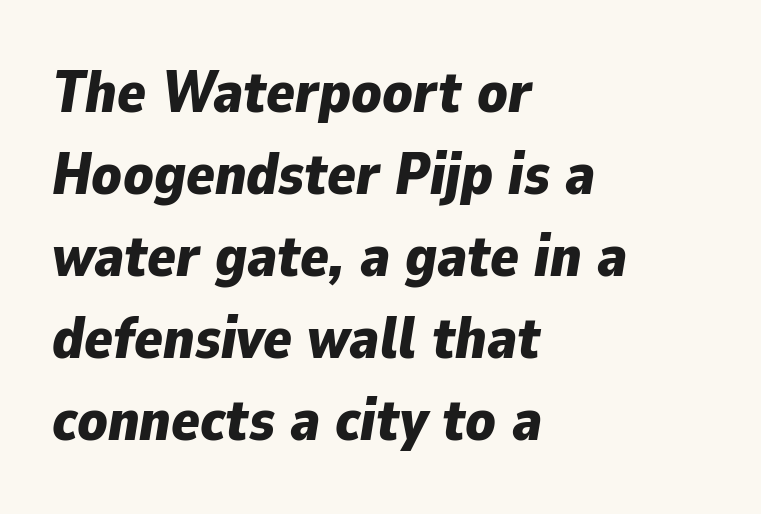
Q: Is the text bold? A: Yes.
Q: Is the text italic (slanted)? A: Yes, it leans right by about 9 degrees.
Q: Is the text underlined? A: No.
Q: How is the paragraph aligned? A: Left-aligned.
Q: Is the spacing between letters normal or unusually wide? A: Normal.
Q: Is the spacing between lines tight, normal or loose? A: Normal.
Q: Width (condensed, normal, or wide)? A: Normal.
Q: Stroke contrast? A: Low.
Q: x-height? A: Medium.
Q: Monospaced? A: No.
